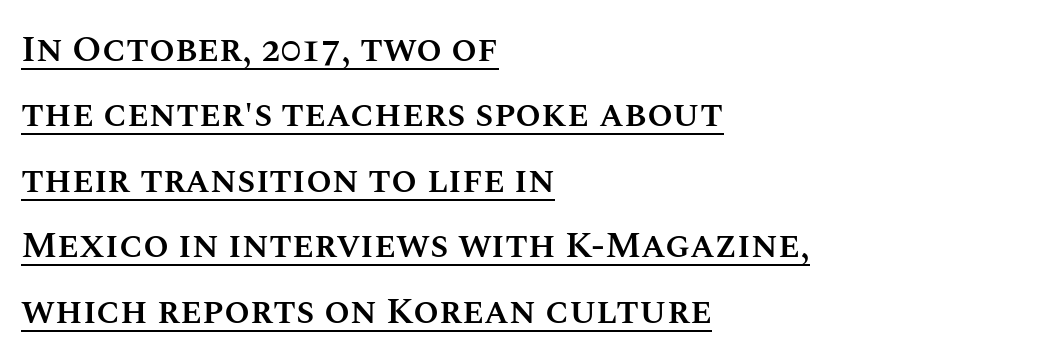
{"italic": "no", "bold": "semi", "weight": "semibold", "width": "normal", "stroke_contrast": "medium", "x_height": "large", "monospaced": "no", "underline": "yes", "align": "left", "line_spacing_ratio": 1.77, "letter_spacing": "normal", "letter_spacing_em": 0.0, "glyph_px": 37}
